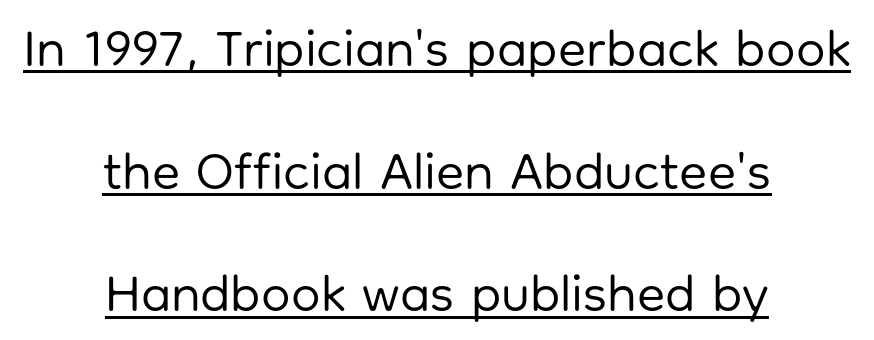
{"serif": "no", "italic": "no", "bold": "no", "weight": "regular", "width": "normal", "stroke_contrast": "low", "x_height": "medium", "monospaced": "no", "underline": "yes", "align": "center", "line_spacing": "loose", "line_spacing_ratio": 2.36, "letter_spacing": "normal", "letter_spacing_em": 0.0, "glyph_px": 52}
